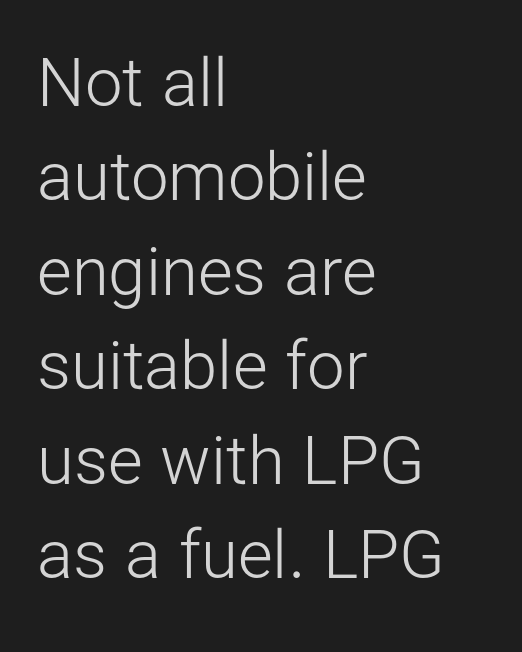
Q: Is the text bold? A: No.
Q: Is the text italic (slanted)? A: No, it is upright.
Q: Is the typeface a serif or a sans-serif typeface? A: Sans-serif.
Q: Is the text underlined? A: No.
Q: How is the paragraph aligned? A: Left-aligned.
Q: Is the spacing between letters normal or unusually wide? A: Normal.
Q: Is the spacing between lines tight, normal or loose? A: Normal.
Q: Width (condensed, normal, or wide)? A: Normal.
Q: Stroke contrast? A: Low.
Q: x-height? A: Medium.
Q: Monospaced? A: No.
